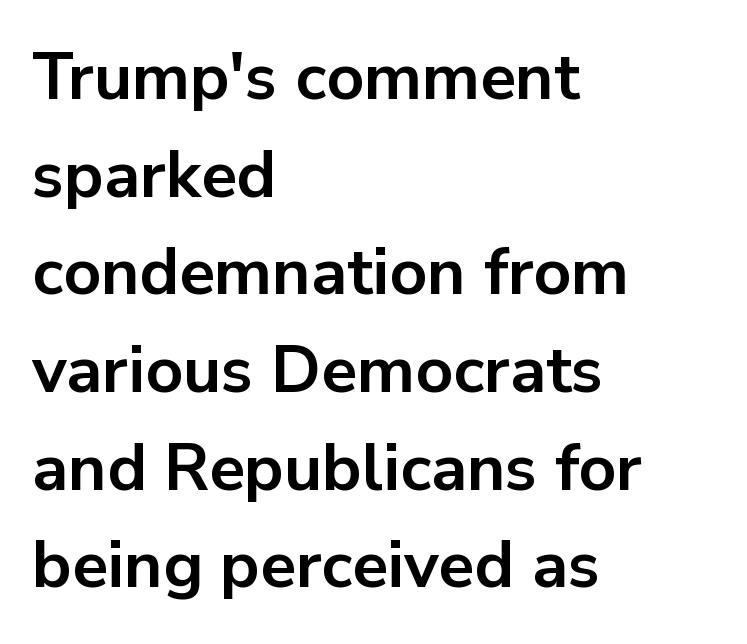
The image shows 66 px bold sans-serif type, upright; set left-aligned, normal line spacing (1.48x), normal letter spacing, not underlined; low stroke contrast and a medium x-height.
